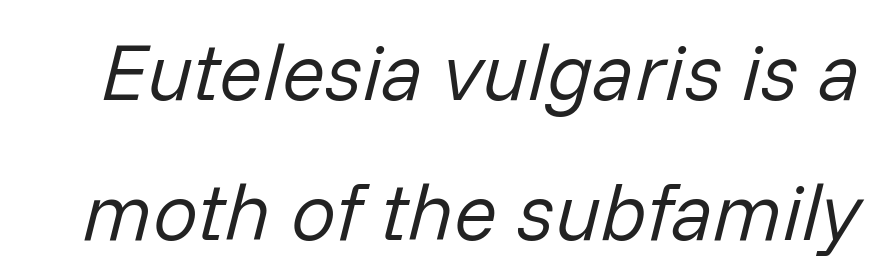
Q: Is the text bold? A: No.
Q: Is the text italic (slanted)? A: Yes, it leans right by about 14 degrees.
Q: Is the text underlined? A: No.
Q: Is the spacing between letters normal or unusually wide? A: Normal.
Q: Width (condensed, normal, or wide)? A: Normal.
Q: Stroke contrast? A: Low.
Q: x-height? A: Medium.
Q: Monospaced? A: No.
